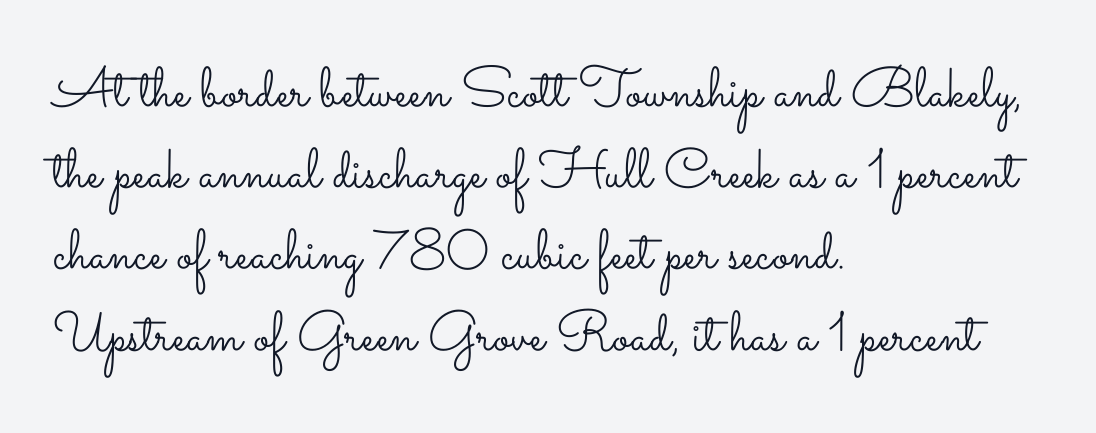
{"bold": "no", "weight": "light", "width": "wide", "stroke_contrast": "low", "x_height": "small", "monospaced": "no", "underline": "no", "align": "left", "line_spacing": "normal", "line_spacing_ratio": 1.45, "letter_spacing": "normal", "letter_spacing_em": 0.0, "glyph_px": 56}
